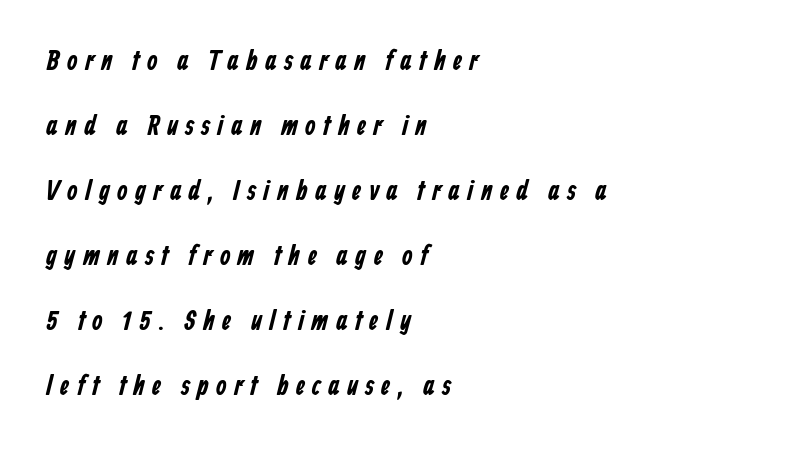
Loosely led — the rows are spread out. The specimen omits any rule beneath the text block's lines. These lines stack with their left ends in a neat column. Honestly, the letter spacing is so wide it's the main thing you notice.
